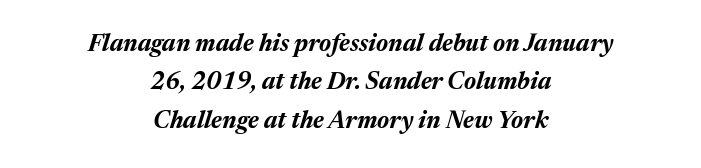
Bold? Absolutely — the strokes are thick and heavy. The line-height multiplier appears to be the usual default. Just letters on the line, the space beneath them empty. The specimen reads as italic at a glance.
